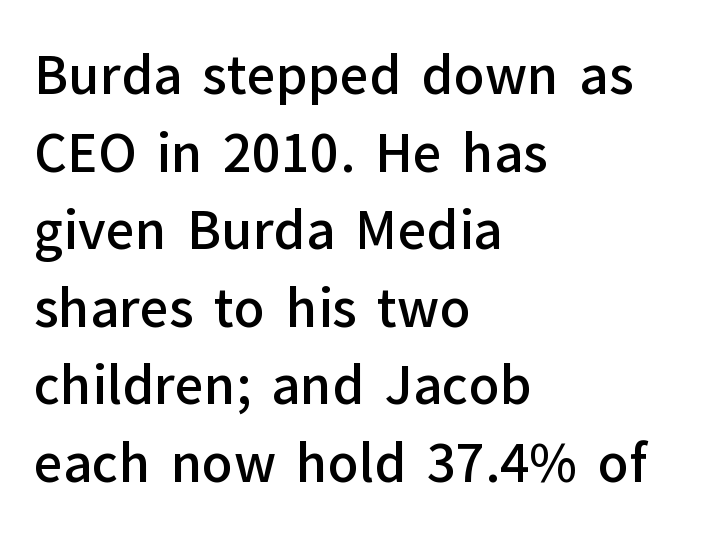
Q: Is the text bold? A: Semi-bold.
Q: Is the text italic (slanted)? A: No, it is upright.
Q: Is the typeface a serif or a sans-serif typeface? A: Sans-serif.
Q: Is the text underlined? A: No.
Q: How is the paragraph aligned? A: Left-aligned.
Q: Is the spacing between letters normal or unusually wide? A: Normal.
Q: Is the spacing between lines tight, normal or loose? A: Normal.
Q: Width (condensed, normal, or wide)? A: Normal.
Q: Stroke contrast? A: Low.
Q: x-height? A: Medium.
Q: Monospaced? A: No.
